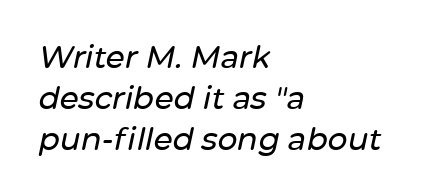
{"italic": "yes", "lean": "right", "slant_degrees": 12, "width": "normal", "stroke_contrast": "low", "x_height": "medium", "monospaced": "no", "underline": "no", "align": "left", "line_spacing": "normal", "line_spacing_ratio": 1.33, "letter_spacing": "normal", "letter_spacing_em": 0.0, "glyph_px": 31}
